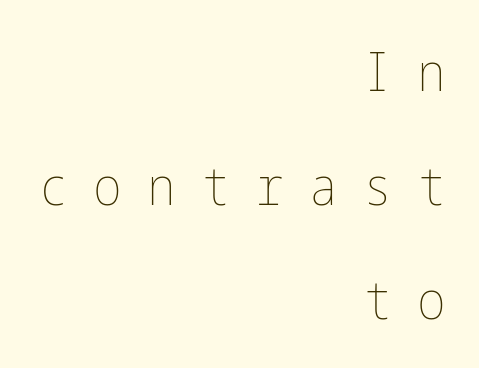
{"italic": "no", "bold": "no", "weight": "thin", "width": "condensed", "stroke_contrast": "low", "x_height": "medium", "underline": "no", "align": "right", "line_spacing": "loose", "line_spacing_ratio": 2.11, "letter_spacing": "wide", "letter_spacing_em": 0.47, "glyph_px": 54}
